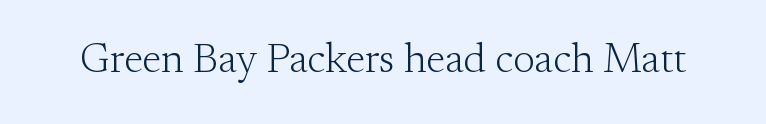
Q: Is the text bold? A: No.
Q: Is the text italic (slanted)? A: No, it is upright.
Q: Is the typeface a serif or a sans-serif typeface? A: Serif.
Q: Is the text underlined? A: No.
Q: Is the spacing between letters normal or unusually wide? A: Normal.
Q: Width (condensed, normal, or wide)? A: Normal.
Q: Stroke contrast? A: Medium.
Q: x-height? A: Small.
Q: Monospaced? A: No.
